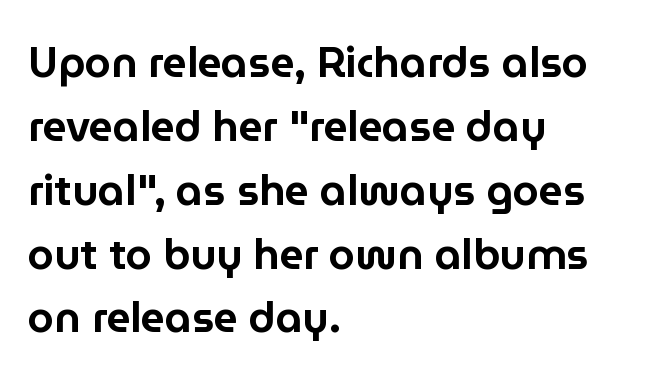
The image shows 42 px sans-serif type, upright; set left-aligned, normal line spacing (1.52x), normal letter spacing, not underlined; low stroke contrast and a medium x-height.
